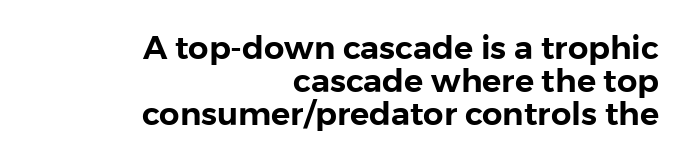
The image shows 32 px sans-serif type, upright; set right-aligned, tight line spacing (1.03x), normal letter spacing, not underlined; low stroke contrast and a medium x-height.
